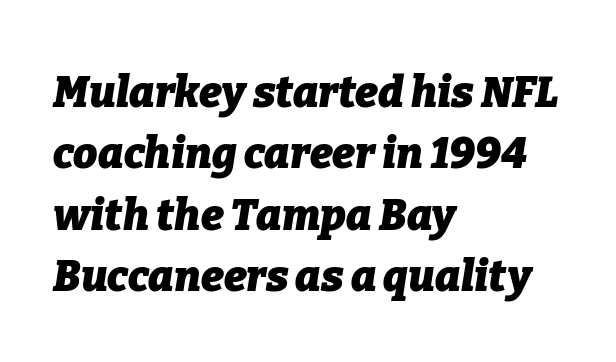
{"italic": "yes", "lean": "right", "slant_degrees": 9, "bold": "yes", "weight": "heavy", "width": "normal", "stroke_contrast": "low", "x_height": "medium", "monospaced": "no", "underline": "no", "align": "left", "line_spacing": "normal", "line_spacing_ratio": 1.43, "letter_spacing": "normal", "letter_spacing_em": 0.0, "glyph_px": 43}
